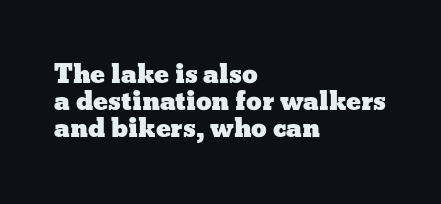
The image shows 25 px text type, upright; set left-aligned, tight line spacing (1.09x), normal letter spacing, not underlined.
